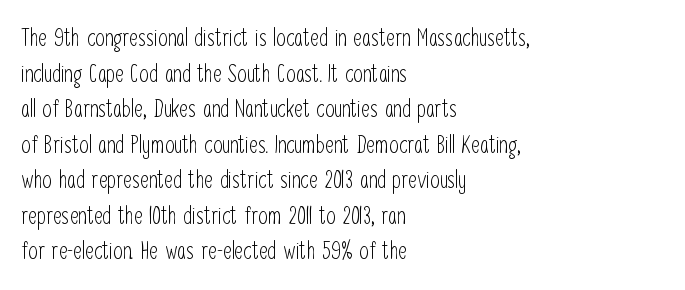
{"italic": "no", "bold": "no", "underline": "no", "align": "left", "line_spacing": "normal", "line_spacing_ratio": 1.48, "letter_spacing": "normal", "letter_spacing_em": 0.0, "glyph_px": 24}
